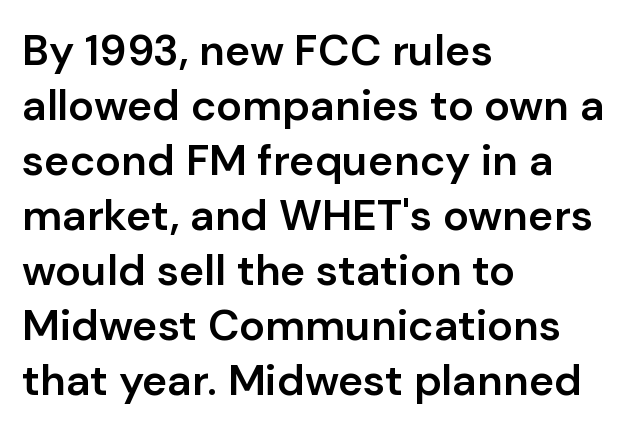
Q: Is the text bold? A: Semi-bold.
Q: Is the text italic (slanted)? A: No, it is upright.
Q: Is the typeface a serif or a sans-serif typeface? A: Sans-serif.
Q: Is the text underlined? A: No.
Q: How is the paragraph aligned? A: Left-aligned.
Q: Is the spacing between letters normal or unusually wide? A: Normal.
Q: Is the spacing between lines tight, normal or loose? A: Normal.
Q: Width (condensed, normal, or wide)? A: Normal.
Q: Stroke contrast? A: Low.
Q: x-height? A: Medium.
Q: Monospaced? A: No.
